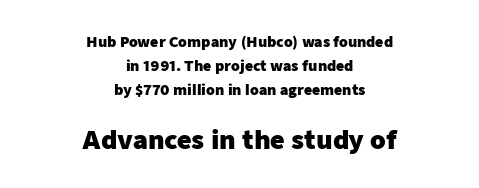
{"italic": "no", "bold": "yes", "underline": "no", "align": "center", "line_spacing_ratio": 1.71, "letter_spacing": "normal", "letter_spacing_em": 0.0, "larger_block": "second", "size_ratio": 1.79, "glyph_px": 25}
